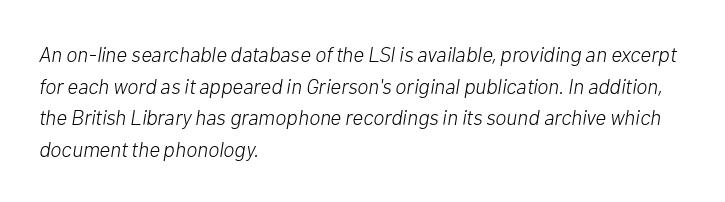
{"italic": "yes", "lean": "right", "slant_degrees": 10, "bold": "no", "underline": "no", "align": "left", "line_spacing": "normal", "line_spacing_ratio": 1.51, "letter_spacing": "normal", "letter_spacing_em": 0.0, "glyph_px": 21}
